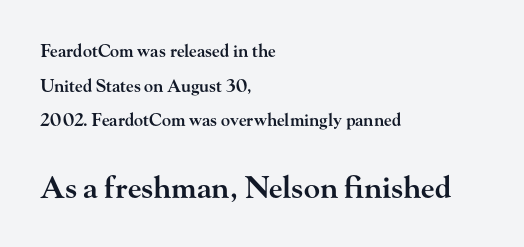
The image shows 30 px semibold, wide serif type, upright; set left-aligned, loose line spacing (2.03x), normal letter spacing, not underlined; the second (bottom) block is 1.76x larger; high stroke contrast and a small x-height.
